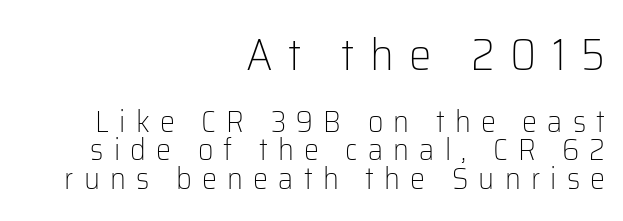
The image shows 45 px light sans-serif type, upright; set right-aligned, tight line spacing (0.95x), unusually wide letter spacing (+0.34 em), not underlined; the first (top) block is 1.5x larger; low stroke contrast and a medium x-height.
